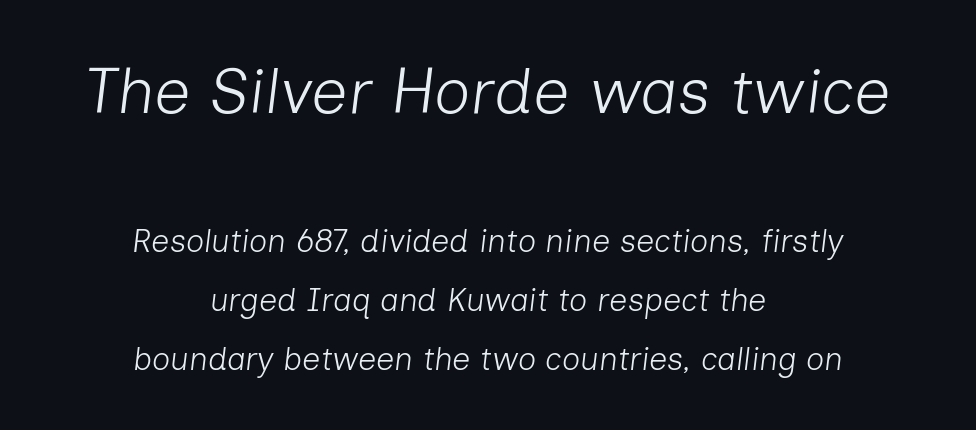
{"italic": "yes", "lean": "right", "slant_degrees": 7, "bold": "no", "weight": "light", "width": "normal", "stroke_contrast": "low", "x_height": "medium", "monospaced": "no", "underline": "no", "align": "center", "line_spacing_ratio": 1.84, "letter_spacing": "normal", "letter_spacing_em": 0.0, "larger_block": "first", "size_ratio": 2.0, "glyph_px": 64}
